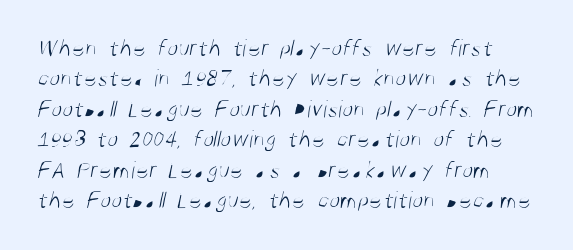
Any mark beneath the type? The region is blank. The face looks like a standard text weight, possibly lighter. The letters sit at their default tracking, neither squeezed nor spread.
